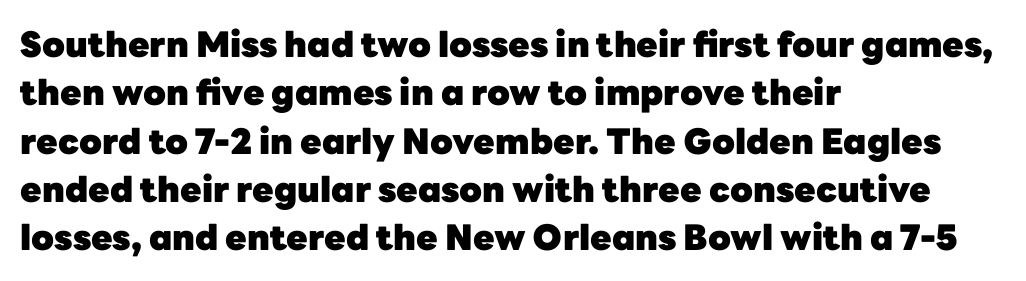
The image shows 35 px heavy sans-serif type, upright; set left-aligned, normal line spacing (1.38x), normal letter spacing, not underlined; low stroke contrast and a medium x-height.
